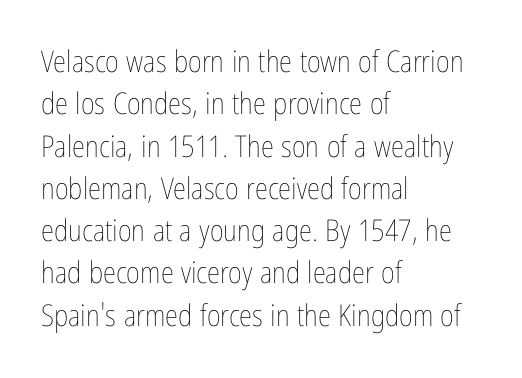
{"italic": "no", "bold": "no", "weight": "thin", "width": "condensed", "stroke_contrast": "low", "x_height": "medium", "monospaced": "no", "underline": "no", "align": "left", "line_spacing": "normal", "line_spacing_ratio": 1.41, "letter_spacing": "normal", "letter_spacing_em": 0.0, "glyph_px": 30}
